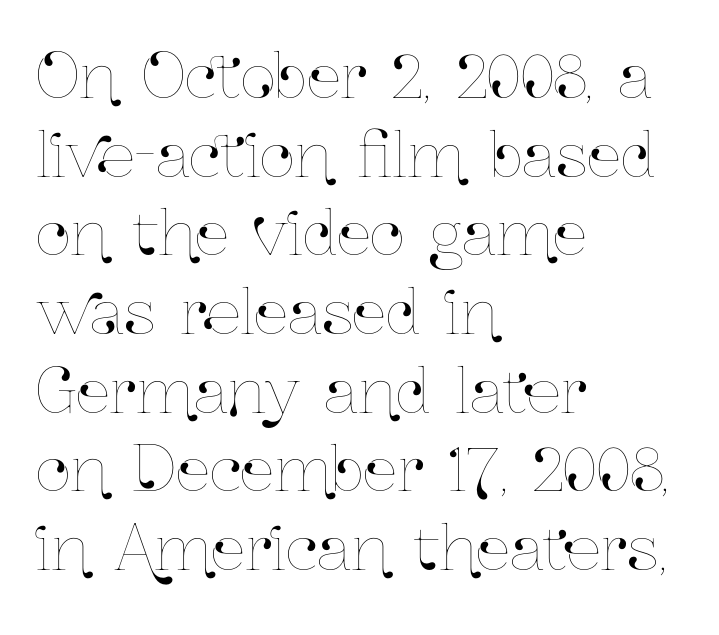
The image shows 61 px condensed type, upright; set left-aligned, normal line spacing (1.29x), normal letter spacing, not underlined; low stroke contrast and a medium x-height.
